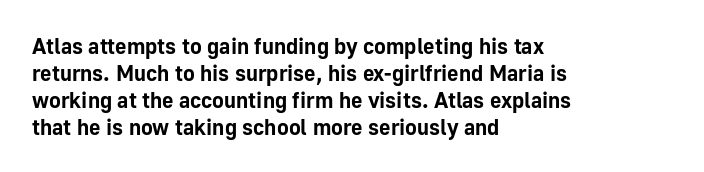
The image shows 22 px bold type, upright; set left-aligned, line spacing 1.22x, normal letter spacing, not underlined.
